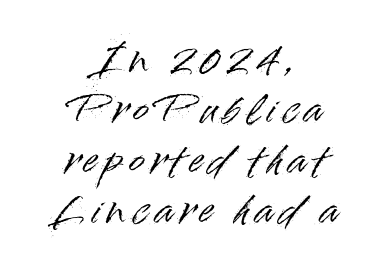
Proportional: the letters do not fall into vertical columns. To sum up the face: it is a sans, with no serifs. Unmarked baselines from the first word to the last.
